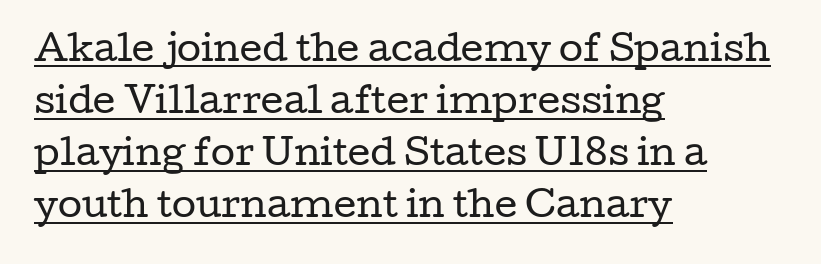
Q: Is the text bold? A: No.
Q: Is the text italic (slanted)? A: No, it is upright.
Q: Is the typeface a serif or a sans-serif typeface? A: Serif.
Q: Is the text underlined? A: Yes.
Q: How is the paragraph aligned? A: Left-aligned.
Q: Is the spacing between letters normal or unusually wide? A: Normal.
Q: Is the spacing between lines tight, normal or loose? A: Normal.
Q: Width (condensed, normal, or wide)? A: Wide.
Q: Stroke contrast? A: Low.
Q: x-height? A: Medium.
Q: Monospaced? A: No.
